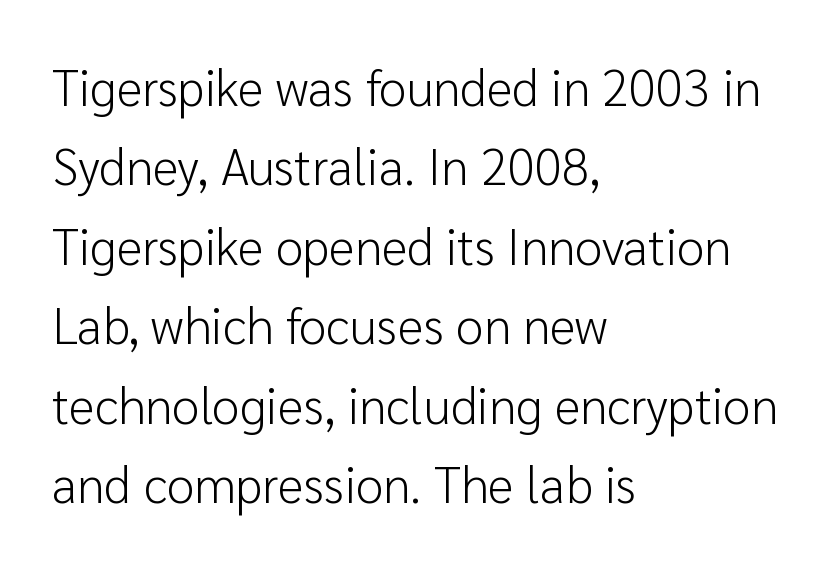
{"serif": "no", "italic": "no", "bold": "no", "weight": "light", "width": "normal", "stroke_contrast": "low", "x_height": "medium", "monospaced": "no", "underline": "no", "align": "left", "line_spacing": "normal", "line_spacing_ratio": 1.59, "letter_spacing": "normal", "letter_spacing_em": 0.0, "glyph_px": 50}
